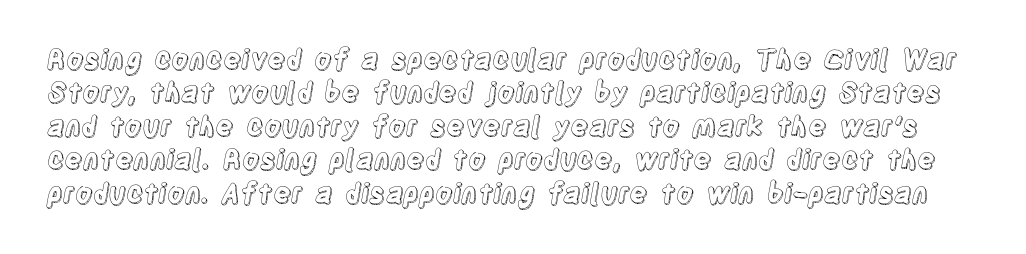
Q: Is the text italic (slanted)? A: Yes.
Q: Is the text underlined? A: No.
Q: Is the spacing between letters normal or unusually wide? A: Normal.
